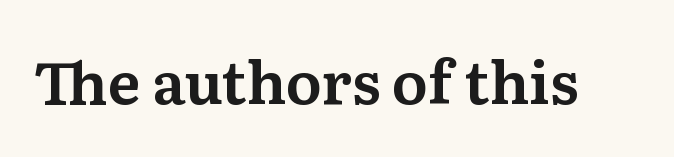
{"serif": "yes", "italic": "no", "width": "normal", "stroke_contrast": "medium", "x_height": "medium", "monospaced": "no", "underline": "no", "letter_spacing": "normal", "letter_spacing_em": 0.0, "glyph_px": 59}
